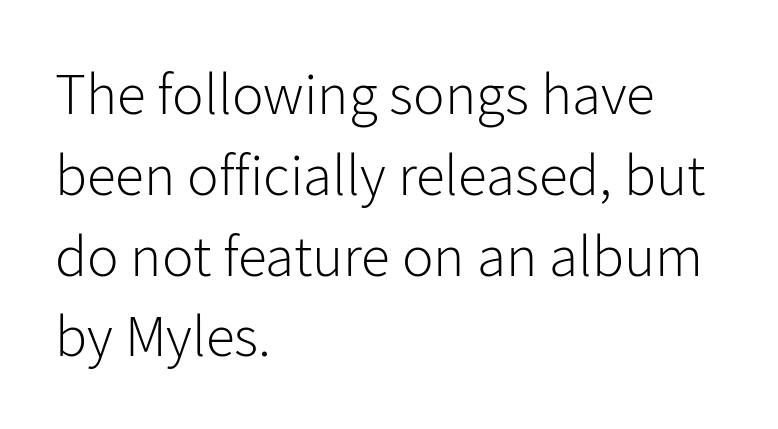
Q: Is the text bold? A: No.
Q: Is the text italic (slanted)? A: No, it is upright.
Q: Is the typeface a serif or a sans-serif typeface? A: Sans-serif.
Q: Is the text underlined? A: No.
Q: How is the paragraph aligned? A: Left-aligned.
Q: Is the spacing between letters normal or unusually wide? A: Normal.
Q: Is the spacing between lines tight, normal or loose? A: Normal.
Q: Width (condensed, normal, or wide)? A: Normal.
Q: Stroke contrast? A: Low.
Q: x-height? A: Medium.
Q: Monospaced? A: No.
